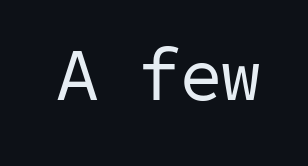
Q: Is the text bold? A: No.
Q: Is the typeface a serif or a sans-serif typeface? A: Sans-serif.
Q: Is the text underlined? A: No.
Q: Is the spacing between letters normal or unusually wide? A: Normal.
Q: Width (condensed, normal, or wide)? A: Normal.
Q: Stroke contrast? A: Low.
Q: x-height? A: Medium.
